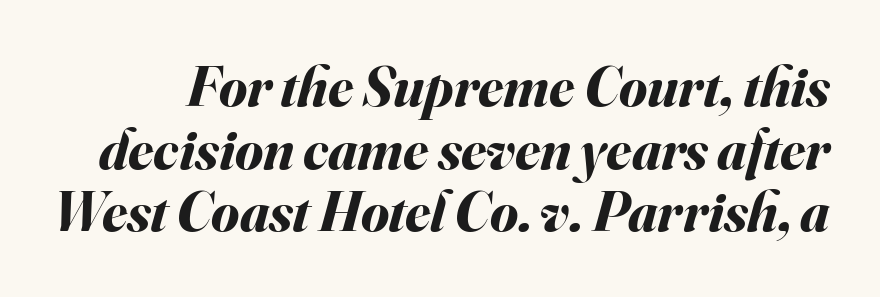
The image shows 57 px bold type, italic (leaning right); set tight line spacing (1.1x), normal letter spacing, not underlined; medium stroke contrast and a small x-height.
